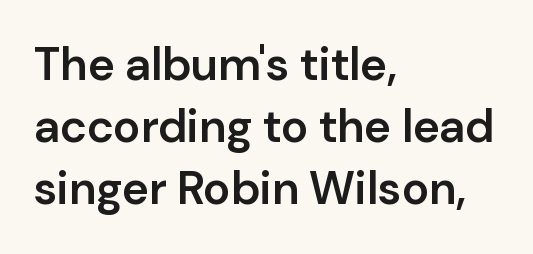
Q: Is the text bold? A: Semi-bold.
Q: Is the text italic (slanted)? A: No, it is upright.
Q: Is the typeface a serif or a sans-serif typeface? A: Sans-serif.
Q: Is the text underlined? A: No.
Q: How is the paragraph aligned? A: Left-aligned.
Q: Is the spacing between letters normal or unusually wide? A: Normal.
Q: Is the spacing between lines tight, normal or loose? A: Normal.
Q: Width (condensed, normal, or wide)? A: Normal.
Q: Stroke contrast? A: Low.
Q: x-height? A: Medium.
Q: Monospaced? A: No.
